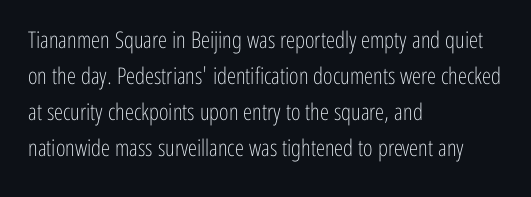
Nothing unusual about the tracking: characters are spaced as the font intends. The typesetter chose a ragged-right arrangement here. Vertical strokes here are truly vertical. In terms of leading, this rendering sits right in the middle.
